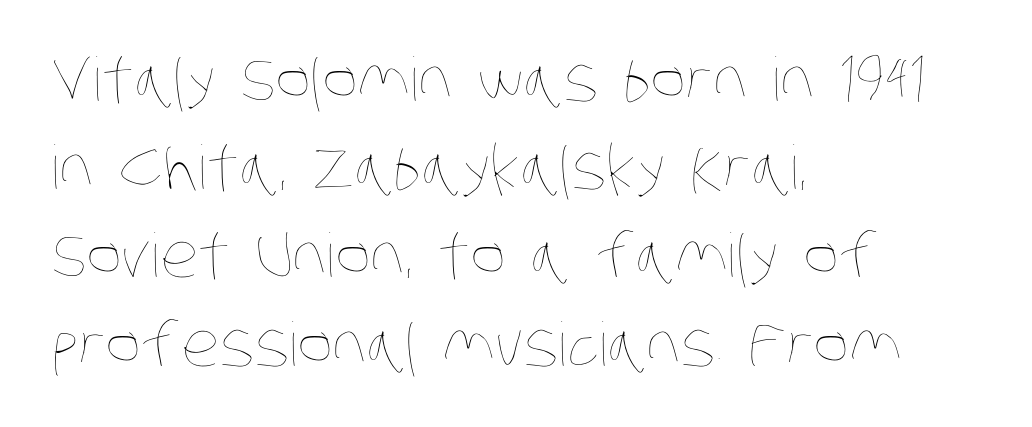
Is this a fixed-width face? No — the glyphs have proportional, varying widths. Stroke mass is kept to a normal reading level or below. The lines are quadded left. Glyph-to-glyph distance matches everyday printed text. What's the leading like? Ordinary, nothing unusual. Bare-footed words on every line.
